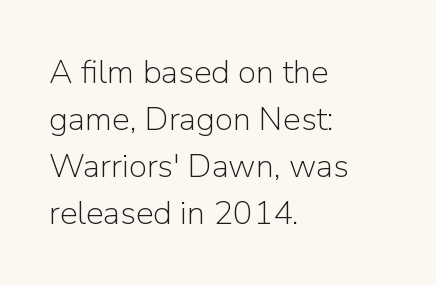
Q: Is the text bold? A: No.
Q: Is the text italic (slanted)? A: No, it is upright.
Q: Is the typeface a serif or a sans-serif typeface? A: Sans-serif.
Q: Is the text underlined? A: No.
Q: How is the paragraph aligned? A: Left-aligned.
Q: Is the spacing between letters normal or unusually wide? A: Normal.
Q: Is the spacing between lines tight, normal or loose? A: Normal.
Q: Width (condensed, normal, or wide)? A: Normal.
Q: Stroke contrast? A: Low.
Q: x-height? A: Medium.
Q: Monospaced? A: No.
